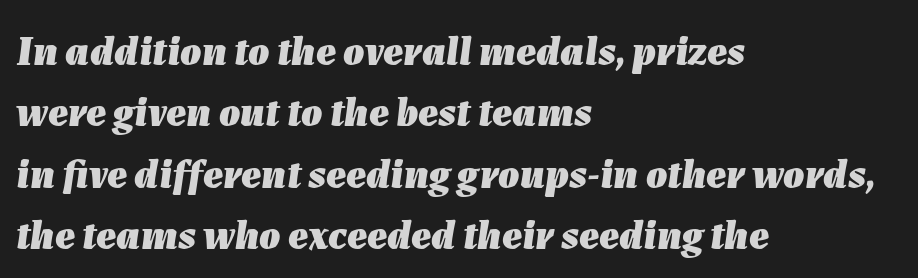
The image shows 42 px heavy type, italic (leaning right); set left-aligned, normal line spacing (1.46x), normal letter spacing, not underlined; low stroke contrast and a medium x-height.
